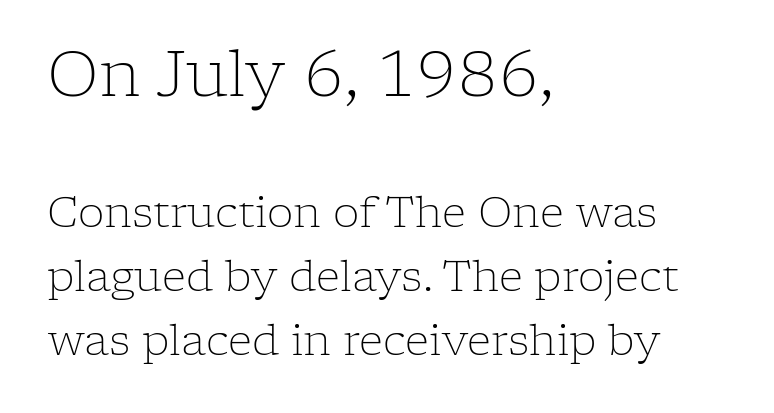
Q: Is the text bold? A: No.
Q: Is the text italic (slanted)? A: No, it is upright.
Q: Is the typeface a serif or a sans-serif typeface? A: Serif.
Q: Is the text underlined? A: No.
Q: How is the paragraph aligned? A: Left-aligned.
Q: Is the spacing between letters normal or unusually wide? A: Normal.
Q: Is the spacing between lines tight, normal or loose? A: Normal.
Q: Which block of text is set in a larger size, the first (top) or the second (bottom)? A: The first (top) one.
Q: Width (condensed, normal, or wide)? A: Normal.
Q: Stroke contrast? A: Low.
Q: x-height? A: Medium.
Q: Monospaced? A: No.
